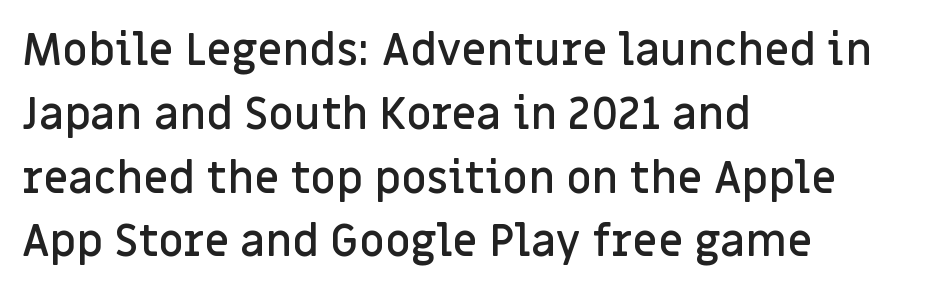
Every row of glyphs begins at an identical x-position on the left. Nobody touched the tracking dial on this one. Stems and bowls a touch heavier than normal — semibold. Varying glyph widths throughout — classic text-font behaviour.
